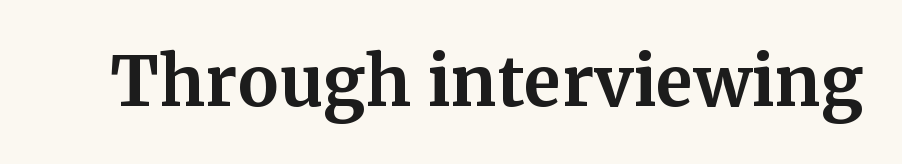
The characters display serif detailing at their extremities. The type sits square on the baseline with zero lean. This sample has the flowing, uneven cadence of proportional lettering. A typesetter would call this zero additional tracking.
